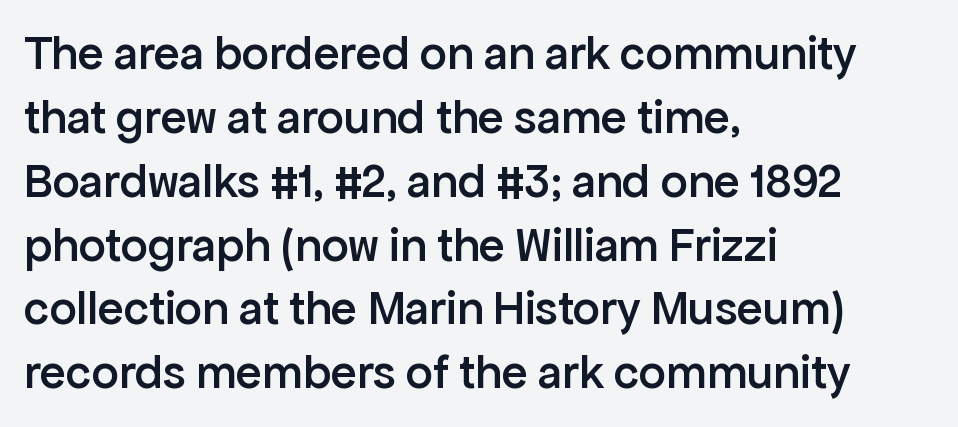
{"serif": "no", "italic": "no", "bold": "semi", "weight": "semibold", "width": "normal", "stroke_contrast": "low", "x_height": "medium", "monospaced": "no", "underline": "no", "align": "left", "line_spacing": "normal", "line_spacing_ratio": 1.33, "letter_spacing": "normal", "letter_spacing_em": 0.0, "glyph_px": 48}
